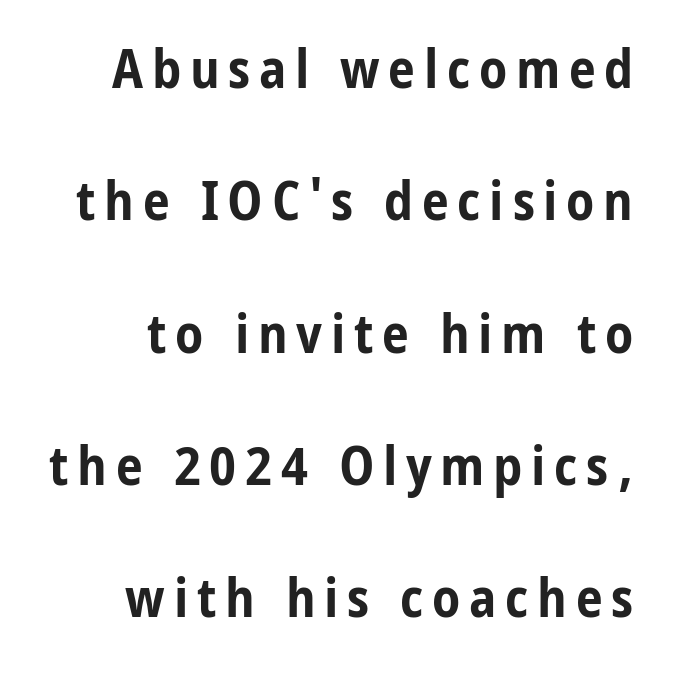
{"serif": "no", "italic": "no", "bold": "yes", "weight": "bold", "width": "condensed", "stroke_contrast": "low", "x_height": "medium", "monospaced": "no", "underline": "no", "line_spacing": "loose", "line_spacing_ratio": 2.45, "glyph_px": 54}
